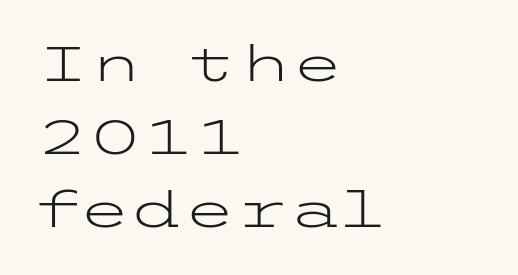
{"serif": "no", "italic": "no", "bold": "no", "weight": "light", "width": "wide", "stroke_contrast": "low", "x_height": "medium", "underline": "no", "align": "left", "line_spacing": "normal", "line_spacing_ratio": 1.52, "letter_spacing": "normal", "letter_spacing_em": 0.0, "glyph_px": 48}
